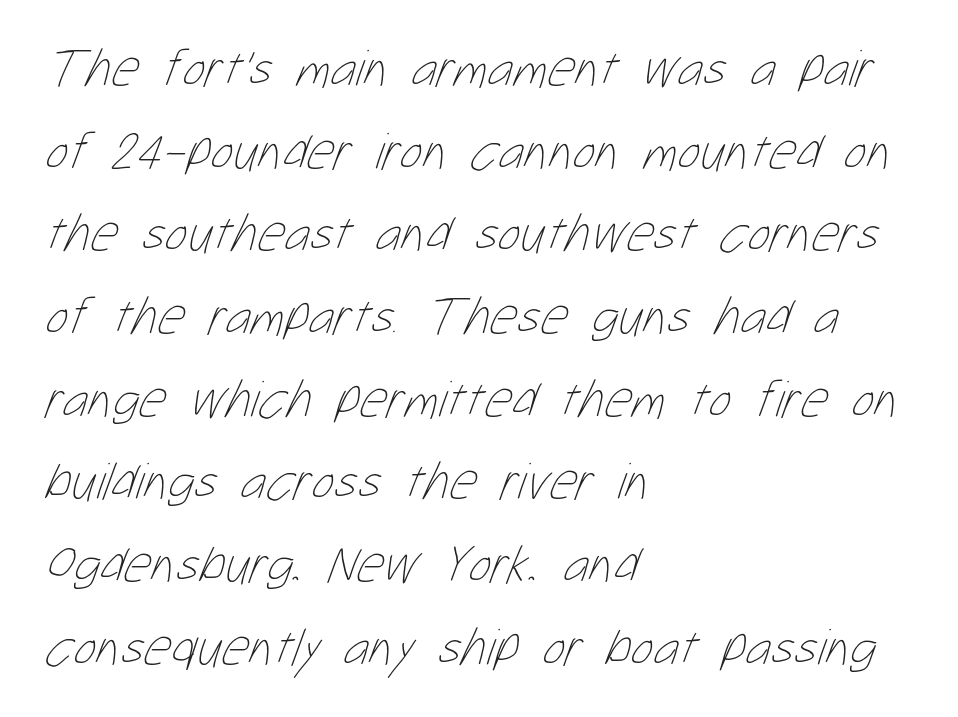
The lines are quadded left. Tracking here is standard; glyphs follow each other at the usual distance. The passage shown is typed in a proportional face where columns would drift. Compared with a typical body face, this is equally light or lighter still. The glyphs are unaccompanied by any horizontal stroke below them. The designer left line spacing at the default.
